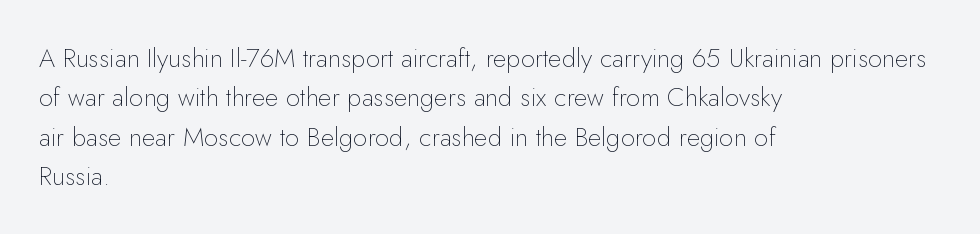
A typesetter would mark this as roman, not italic. Does the leading feel generous? No, just average. The typesetter chose a ragged-right arrangement here. The gaps between neighbouring characters are ordinary and unremarkable. Is this a heavy cut? Hardly; it is regular or lighter. The space directly below the letters is spotless.
